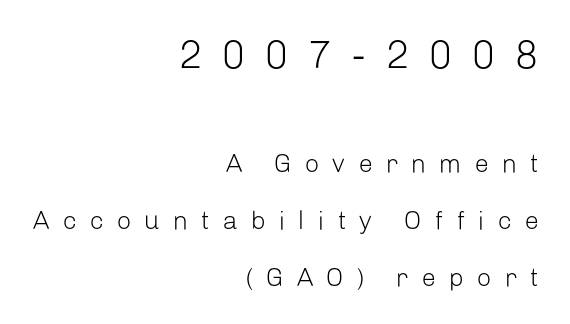
In terms of posture, this sample is upright. Which of the two is more prominent by size? The first, at the top. Looks like regular typesetting: each glyph gets only the width it needs. Is this a heavy cut? Hardly; it is regular or lighter. Compared with typical paragraphs, the rows here are farther apart. Does the copy run flush right? Yes — the right margin is perfectly even.
